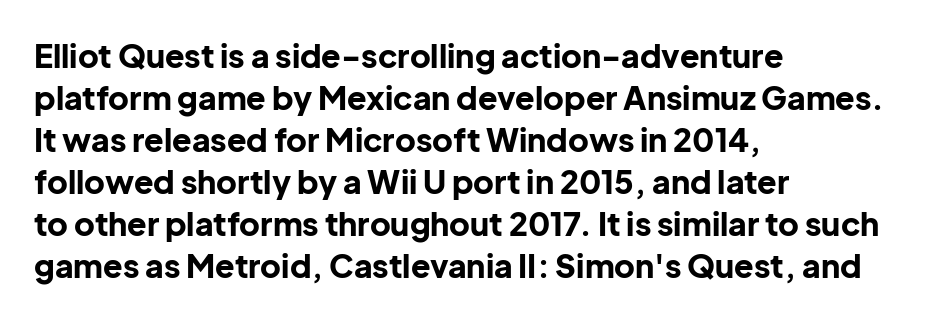
Q: Is the text bold? A: Yes.
Q: Is the text italic (slanted)? A: No, it is upright.
Q: Is the typeface a serif or a sans-serif typeface? A: Sans-serif.
Q: Is the text underlined? A: No.
Q: How is the paragraph aligned? A: Left-aligned.
Q: Is the spacing between letters normal or unusually wide? A: Normal.
Q: Is the spacing between lines tight, normal or loose? A: Normal.
Q: Width (condensed, normal, or wide)? A: Normal.
Q: Stroke contrast? A: Low.
Q: x-height? A: Medium.
Q: Monospaced? A: No.
